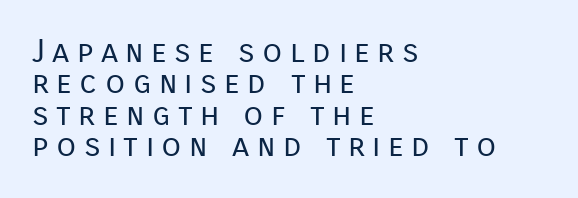
The image shows 32 px regular-weight sans-serif type, upright; set left-aligned, tight line spacing (0.98x), unusually wide letter spacing (+0.23 em), not underlined; low stroke contrast and a medium x-height.
